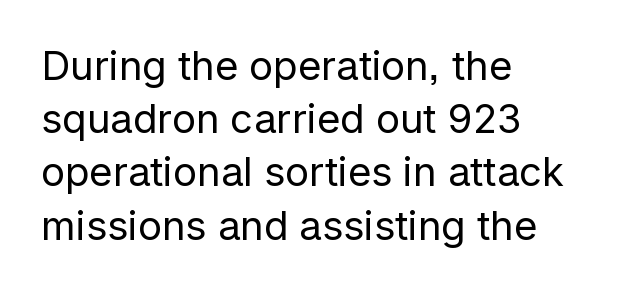
Tracking value appears to be zero — textbook default spacing. Notice how descenders clear the ascenders below comfortably — that's standard leading. The typesetting does not lean heavy: it is not bold. Are there feet on the stems? There aren't — it's a sans.
